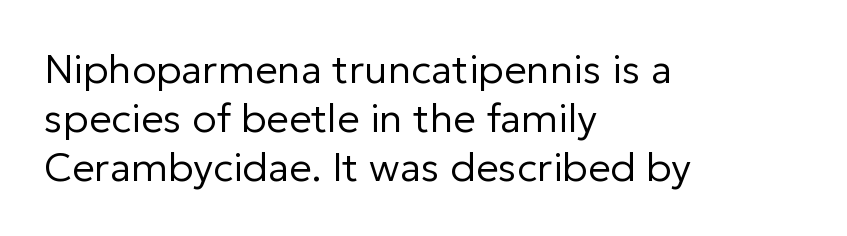
The image shows 40 px regular-weight sans-serif type, upright; set left-aligned, line spacing 1.22x, normal letter spacing, not underlined; low stroke contrast and a medium x-height.
